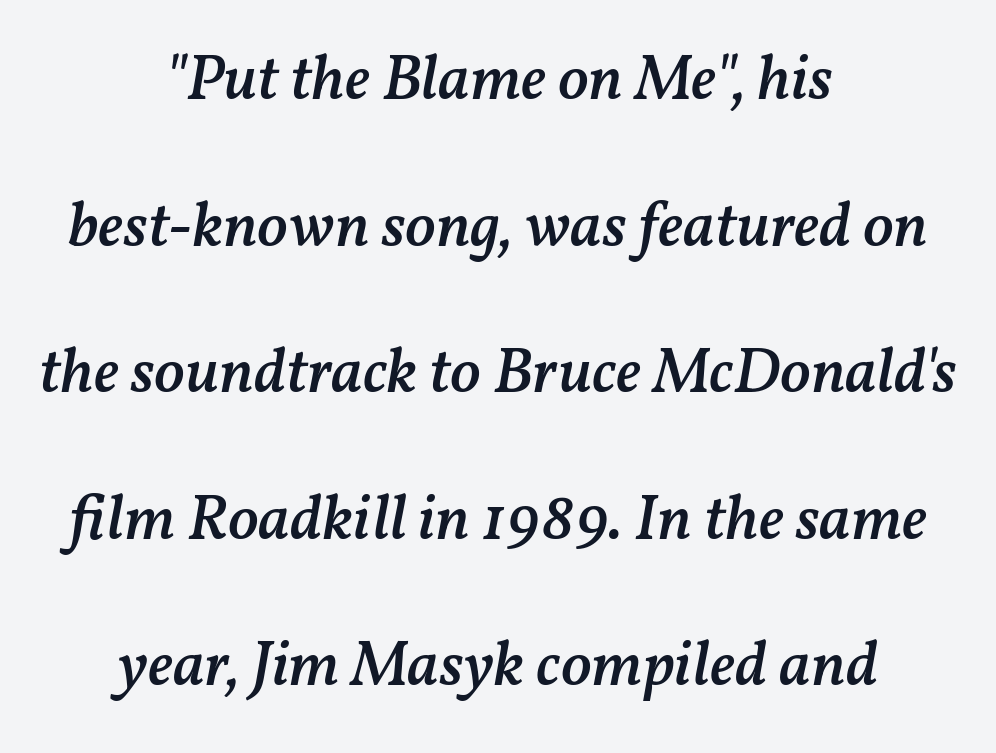
Observe the lean: these are italic letterforms. Character widths vary here, with narrow letters taking less room than wide ones. This rendering features lettering with no underline. In terms of weight, the rendering is demibold, just under bold. Leading is clearly above the norm, producing a sparse column. Caption: standard tracking, unaltered.
